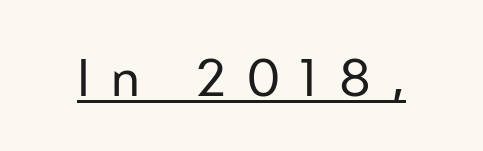
Q: Is the text bold? A: No.
Q: Is the text italic (slanted)? A: No, it is upright.
Q: Is the typeface a serif or a sans-serif typeface? A: Sans-serif.
Q: Is the text underlined? A: Yes.
Q: Is the spacing between letters normal or unusually wide? A: Unusually wide.
Q: Width (condensed, normal, or wide)? A: Normal.
Q: Stroke contrast? A: Low.
Q: x-height? A: Medium.
Q: Monospaced? A: No.
